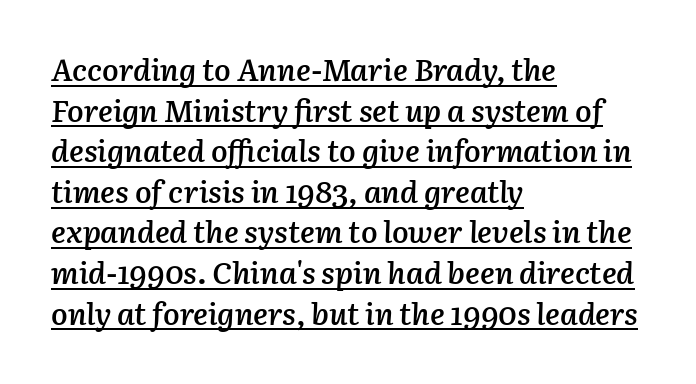
{"italic": "yes", "lean": "right", "slant_degrees": 3, "bold": "semi", "weight": "semibold", "width": "normal", "stroke_contrast": "low", "x_height": "medium", "monospaced": "no", "underline": "yes", "align": "left", "line_spacing": "normal", "line_spacing_ratio": 1.31, "letter_spacing": "normal", "letter_spacing_em": 0.0, "glyph_px": 31}
